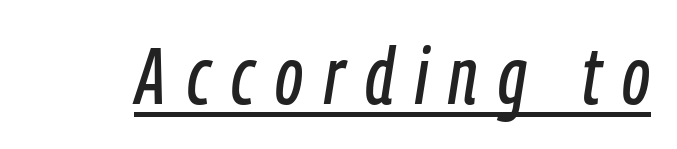
Q: Is the text italic (slanted)? A: Yes, it leans right by about 9 degrees.
Q: Is the text underlined? A: Yes.
Q: Is the spacing between letters normal or unusually wide? A: Unusually wide.
Q: Width (condensed, normal, or wide)? A: Condensed.
Q: Stroke contrast? A: Low.
Q: x-height? A: Medium.
Q: Monospaced? A: No.
